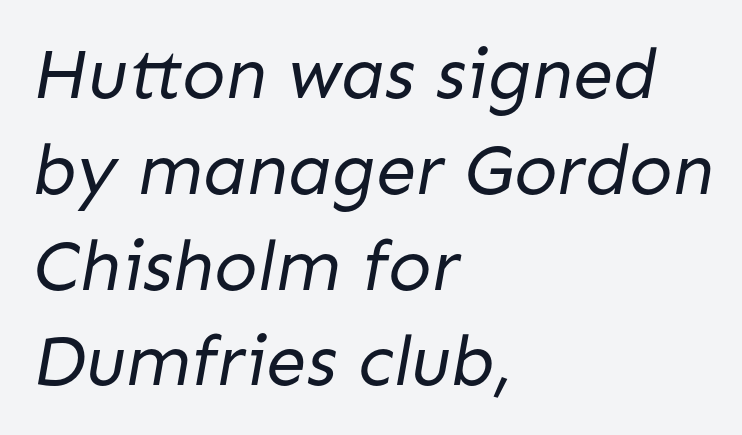
Q: Is the text bold? A: No.
Q: Is the typeface a serif or a sans-serif typeface? A: Sans-serif.
Q: Is the text underlined? A: No.
Q: How is the paragraph aligned? A: Left-aligned.
Q: Is the spacing between letters normal or unusually wide? A: Normal.
Q: Is the spacing between lines tight, normal or loose? A: Normal.
Q: Width (condensed, normal, or wide)? A: Normal.
Q: Stroke contrast? A: Low.
Q: x-height? A: Medium.
Q: Monospaced? A: No.
